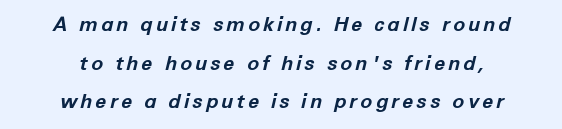
{"italic": "yes", "lean": "right", "slant_degrees": 12, "bold": "yes", "underline": "no", "align": "center", "line_spacing": "loose", "line_spacing_ratio": 1.93, "glyph_px": 20}
